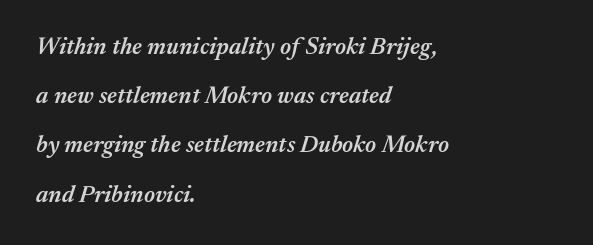
The image shows 24 px text type, italic (leaning right); set left-aligned, loose line spacing (2.05x), normal letter spacing, not underlined.
